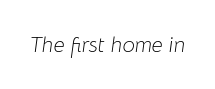
{"italic": "yes", "lean": "right", "slant_degrees": 8, "bold": "no", "underline": "no", "letter_spacing": "normal", "letter_spacing_em": 0.0, "glyph_px": 22}
